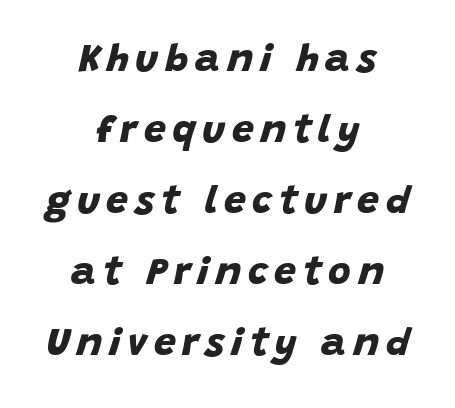
The image shows 39 px bold sans-serif type; set centered, line spacing 1.82x, not underlined; low stroke contrast and a large x-height.
